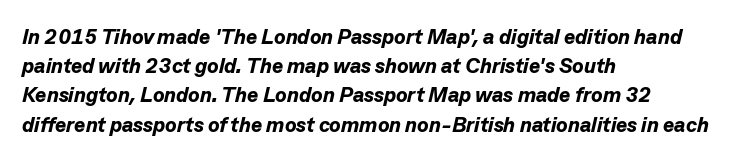
The passage shown is emphatically bold. One-word summary of the alignment: left. Short note: letters normally spaced. There's an unmistakable incline to the writing here. The zone under the glyphs is completely vacant. In terms of leading, this rendering sits right in the middle.
